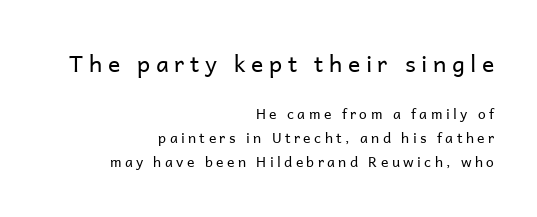
The image shows 23 px text type, upright; set right-aligned, line spacing 1.72x, unusually wide letter spacing (+0.24 em), not underlined; the first (top) block is 1.64x larger.
